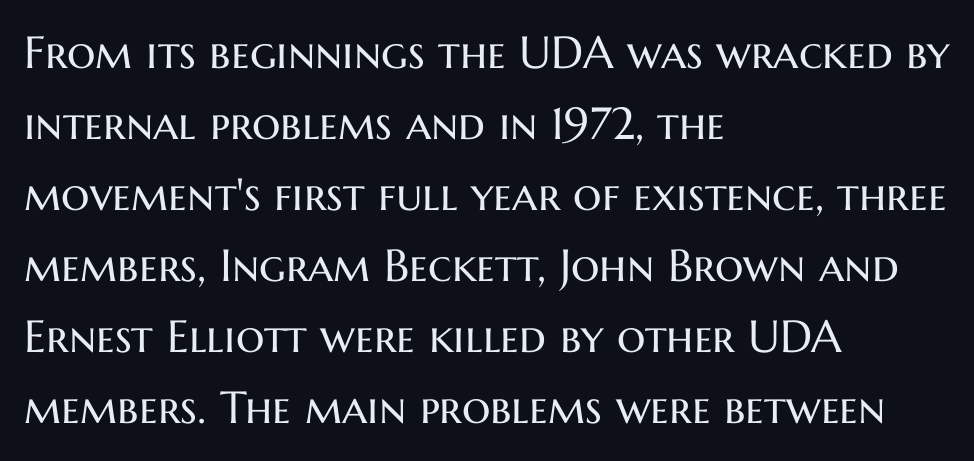
{"serif": "no", "italic": "no", "bold": "no", "weight": "regular", "width": "normal", "stroke_contrast": "medium", "x_height": "medium", "monospaced": "no", "underline": "no", "align": "left", "line_spacing": "normal", "line_spacing_ratio": 1.58, "letter_spacing": "normal", "letter_spacing_em": 0.0, "glyph_px": 45}
